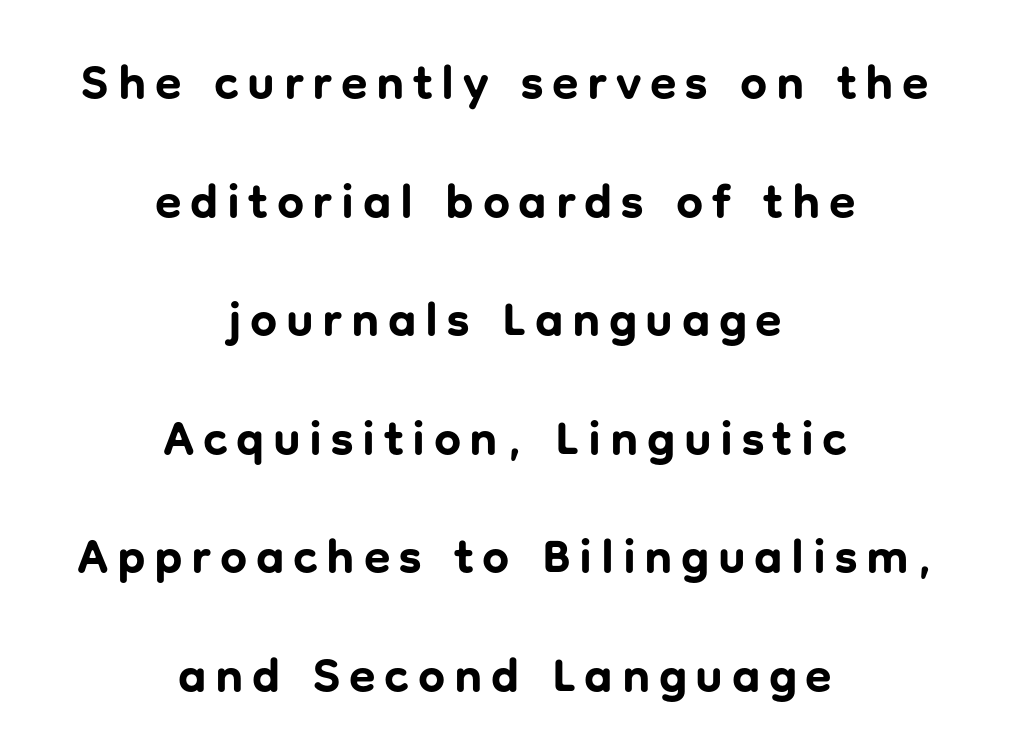
Q: Is the text bold? A: Yes.
Q: Is the text italic (slanted)? A: No, it is upright.
Q: Is the typeface a serif or a sans-serif typeface? A: Sans-serif.
Q: Is the text underlined? A: No.
Q: How is the paragraph aligned? A: Centered.
Q: Is the spacing between lines tight, normal or loose? A: Loose.
Q: Width (condensed, normal, or wide)? A: Normal.
Q: Stroke contrast? A: Low.
Q: x-height? A: Medium.
Q: Monospaced? A: No.
